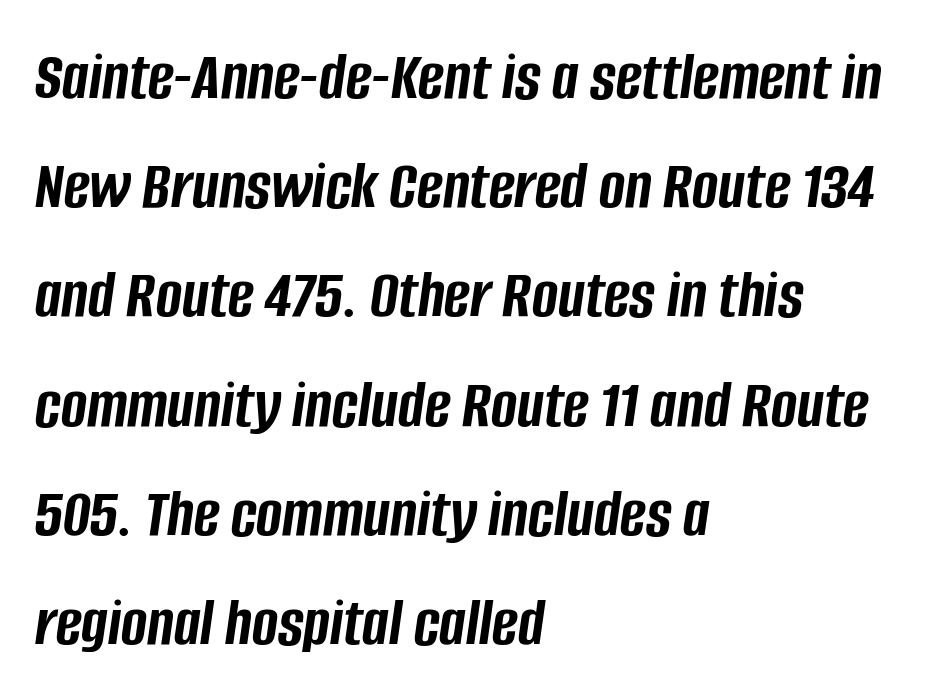
The image shows 70 px semibold, condensed type, italic (leaning right); set left-aligned, normal line spacing (1.56x), normal letter spacing, not underlined; low stroke contrast and a large x-height.
